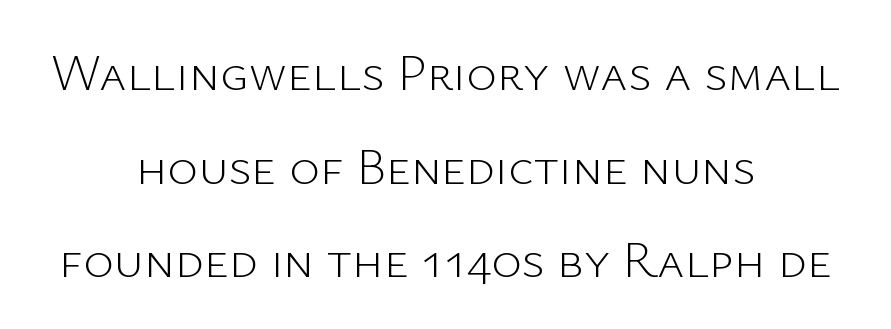
The image shows 52 px light sans-serif type, upright; set centered, line spacing 1.8x, normal letter spacing, not underlined; low stroke contrast and a medium x-height.
